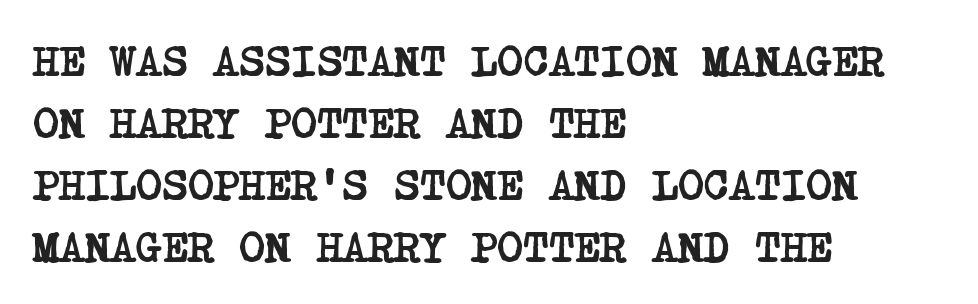
Anything drawn beneath the words? Only blank space. This rendering employs a face with finishing strokes, i.e., a serif. The lines in this sample share a left origin and differ only in where they stop. Students, this is bold: see how much ink each stroke carries. Words appear dense and cohesive because spacing is normal. Horizontal bands of white between lines are of average thickness.
